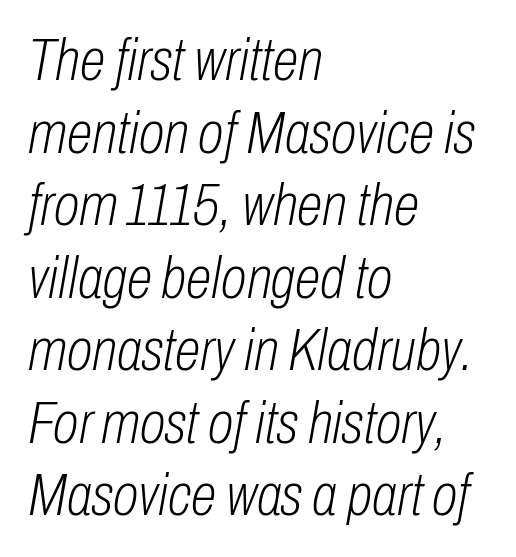
{"italic": "yes", "lean": "right", "slant_degrees": 10, "bold": "no", "weight": "light", "width": "condensed", "stroke_contrast": "low", "x_height": "medium", "monospaced": "no", "underline": "no", "align": "left", "line_spacing_ratio": 1.23, "letter_spacing": "normal", "letter_spacing_em": 0.0, "glyph_px": 59}
